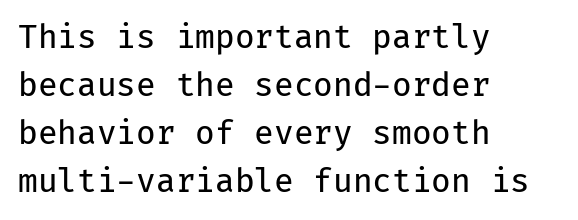
Q: Is the text bold? A: No.
Q: Is the text italic (slanted)? A: No, it is upright.
Q: Is the typeface a serif or a sans-serif typeface? A: Sans-serif.
Q: Is the text underlined? A: No.
Q: How is the paragraph aligned? A: Left-aligned.
Q: Is the spacing between letters normal or unusually wide? A: Normal.
Q: Is the spacing between lines tight, normal or loose? A: Normal.
Q: Width (condensed, normal, or wide)? A: Normal.
Q: Stroke contrast? A: Low.
Q: x-height? A: Medium.
Q: Monospaced? A: Yes.
